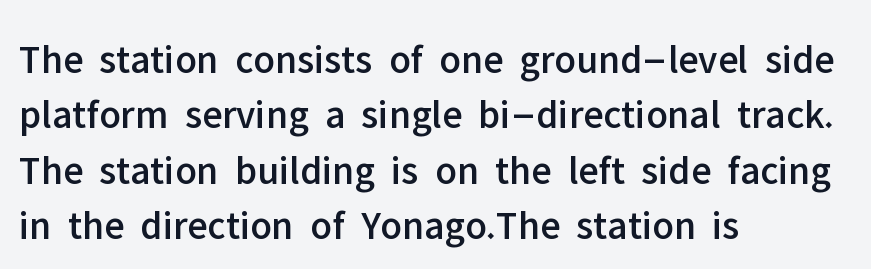
Q: Is the text italic (slanted)? A: No, it is upright.
Q: Is the typeface a serif or a sans-serif typeface? A: Sans-serif.
Q: Is the text underlined? A: No.
Q: How is the paragraph aligned? A: Left-aligned.
Q: Is the spacing between letters normal or unusually wide? A: Normal.
Q: Is the spacing between lines tight, normal or loose? A: Normal.
Q: Width (condensed, normal, or wide)? A: Normal.
Q: Stroke contrast? A: Low.
Q: x-height? A: Medium.
Q: Monospaced? A: No.
